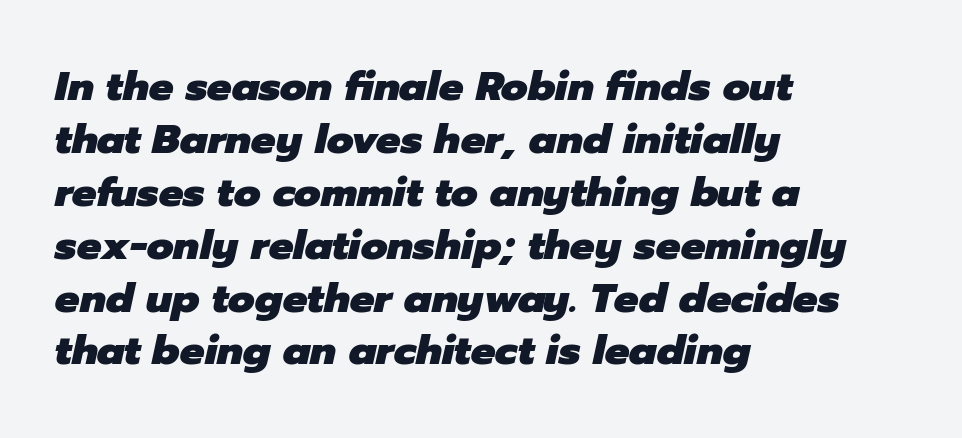
{"italic": "yes", "lean": "right", "slant_degrees": 12, "bold": "yes", "weight": "heavy", "width": "normal", "stroke_contrast": "low", "x_height": "medium", "monospaced": "no", "underline": "no", "align": "left", "line_spacing": "normal", "line_spacing_ratio": 1.29, "letter_spacing": "normal", "letter_spacing_em": 0.0, "glyph_px": 41}
